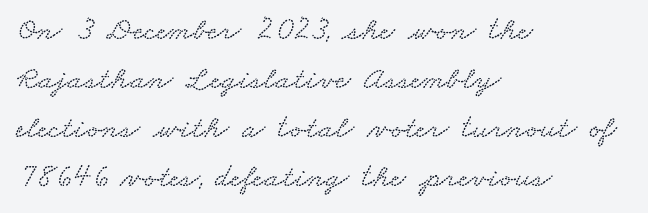
Compared with typical paragraphs, the rows here are spaced about the same. The passage shown is typed in a proportional face where columns would drift. This sample is left-justified, so line endings fall wherever the words run out. Plain, unruled lines of type.
